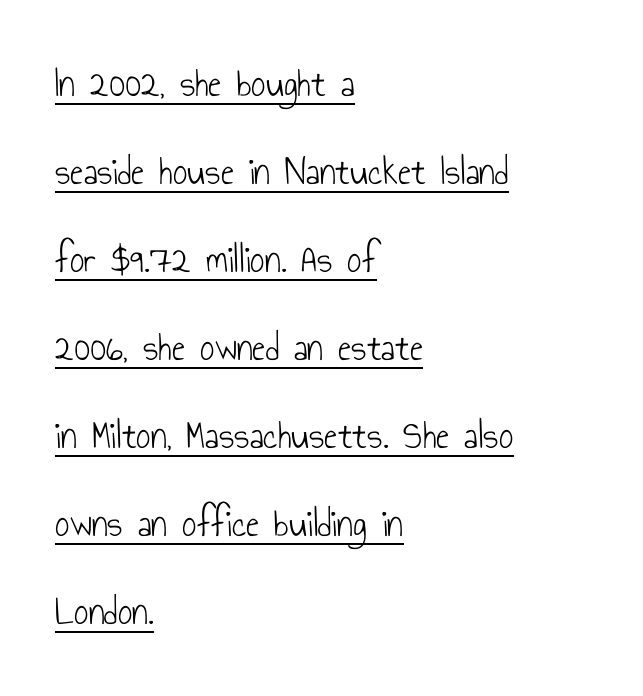
Q: Is the text bold? A: No.
Q: Is the text italic (slanted)? A: No, it is upright.
Q: Is the typeface a serif or a sans-serif typeface? A: Sans-serif.
Q: Is the text underlined? A: Yes.
Q: How is the paragraph aligned? A: Left-aligned.
Q: Is the spacing between letters normal or unusually wide? A: Normal.
Q: Is the spacing between lines tight, normal or loose? A: Loose.
Q: Width (condensed, normal, or wide)? A: Condensed.
Q: Stroke contrast? A: Low.
Q: x-height? A: Small.
Q: Monospaced? A: No.
